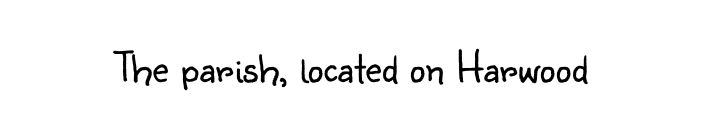
The image shows 45 px light sans-serif type, upright; set centered, normal letter spacing, not underlined; low stroke contrast and a small x-height.
